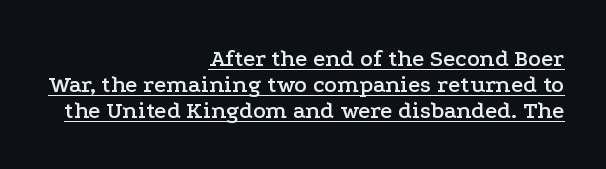
The image shows 24 px text type, upright; set right-aligned, tight line spacing (1.09x), normal letter spacing, underlined.
